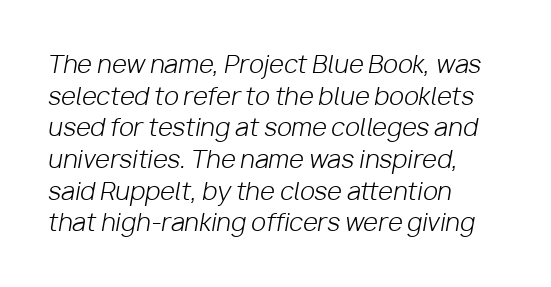
The image shows 24 px text type, italic (leaning right); set left-aligned, normal line spacing (1.32x), normal letter spacing, not underlined.
